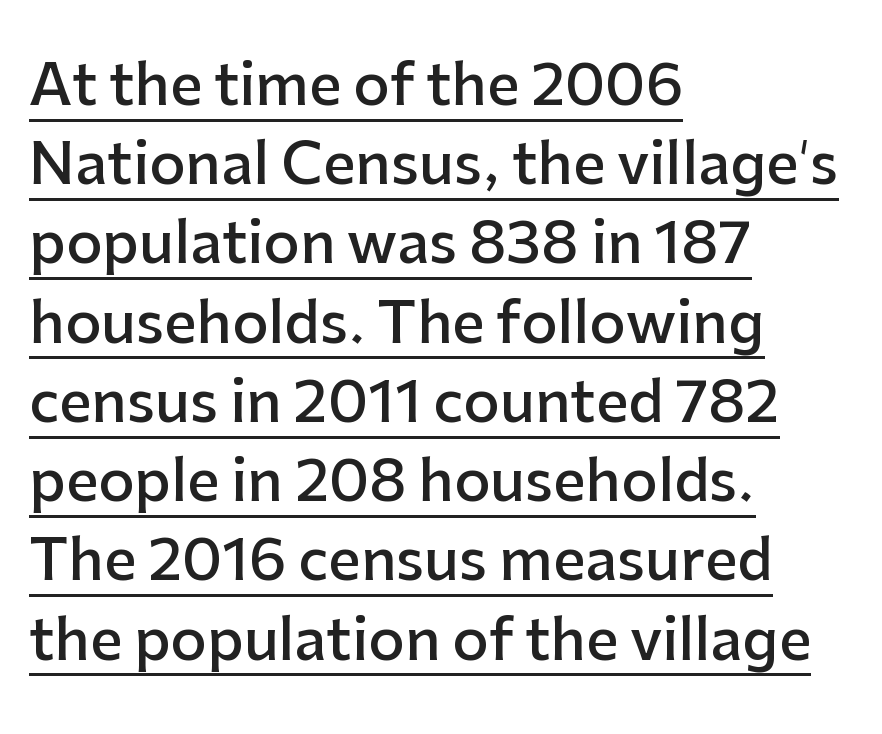
When letters stand straight like this, we call the style roman or upright. The face used here is a sans, in the tradition of grotesques and geometrics. Alignment: flush left. On the weight axis this lands at semibold, roughly 600.
